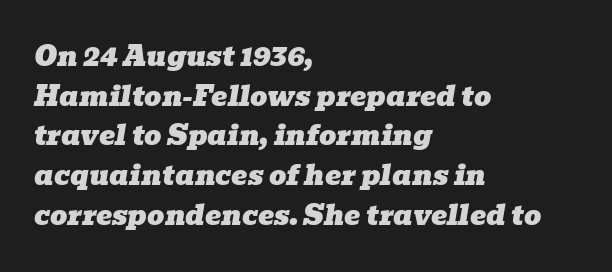
Q: Is the text italic (slanted)? A: Yes, it leans right by about 10 degrees.
Q: Is the text underlined? A: No.
Q: How is the paragraph aligned? A: Left-aligned.
Q: Is the spacing between letters normal or unusually wide? A: Normal.
Q: Is the spacing between lines tight, normal or loose? A: Normal.
